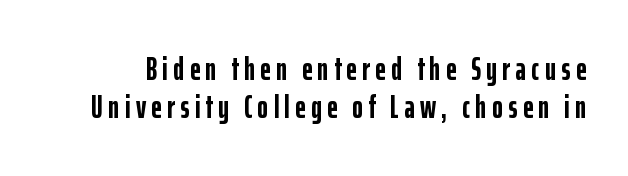
Note: no serifs on the glyphs. The letters advance in unequal steps, a hallmark of proportional type. You'd pick this weight for a headline — it's a proper bold. Designer's note — italics off, roman on. A bare baseline throughout the passage.
